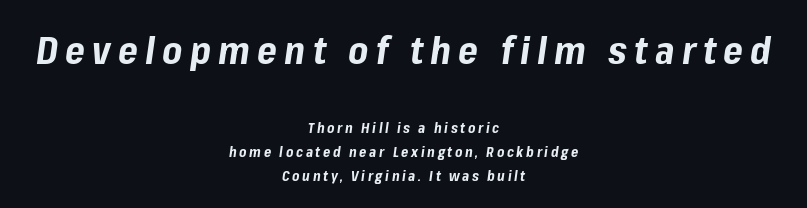
Q: Is the text bold? A: Yes.
Q: Is the text italic (slanted)? A: Yes, it leans right by about 8 degrees.
Q: Is the text underlined? A: No.
Q: How is the paragraph aligned? A: Centered.
Q: Is the spacing between lines tight, normal or loose? A: Normal.
Q: Which block of text is set in a larger size, the first (top) or the second (bottom)? A: The first (top) one.
Q: Width (condensed, normal, or wide)? A: Normal.
Q: Stroke contrast? A: Low.
Q: x-height? A: Medium.
Q: Monospaced? A: No.
